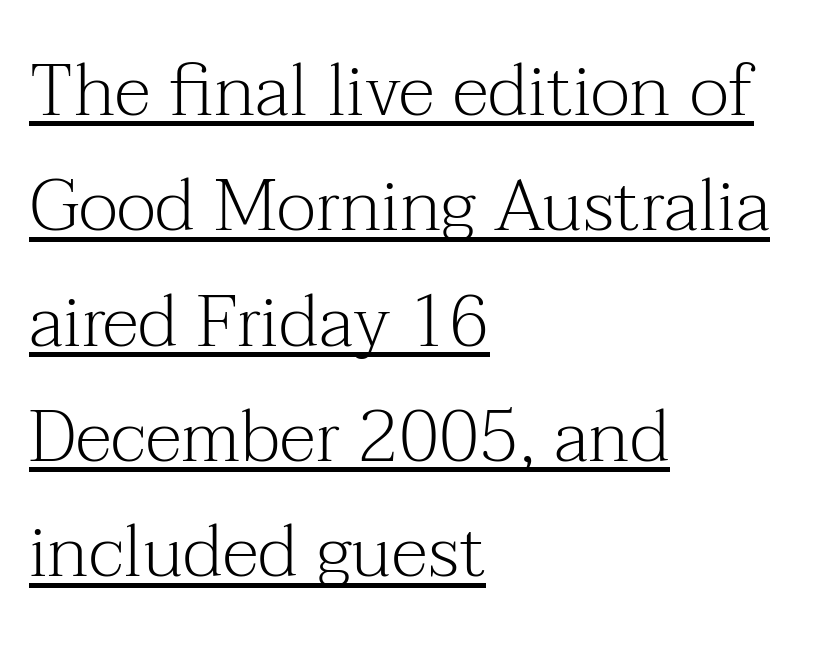
{"serif": "yes", "italic": "no", "bold": "no", "weight": "light", "width": "normal", "stroke_contrast": "medium", "x_height": "medium", "monospaced": "no", "underline": "yes", "align": "left", "line_spacing": "normal", "line_spacing_ratio": 1.58, "letter_spacing": "normal", "letter_spacing_em": 0.0, "glyph_px": 73}
